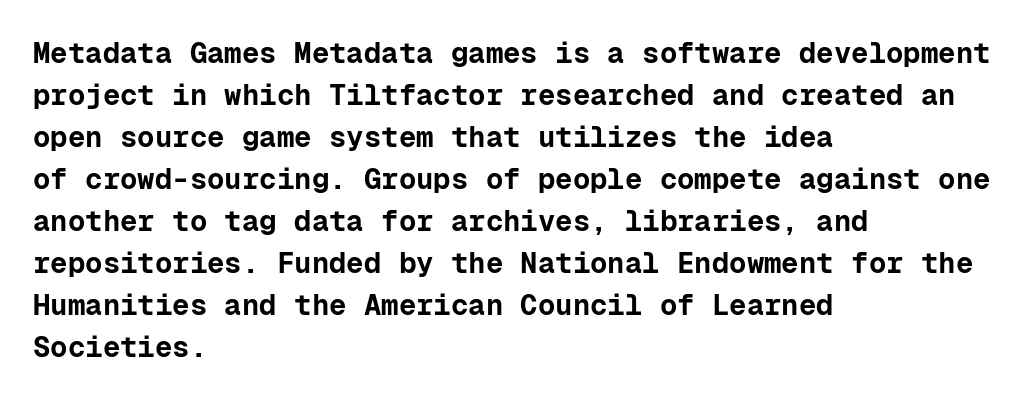
Q: Is the text bold? A: Yes.
Q: Is the text italic (slanted)? A: No, it is upright.
Q: Is the typeface a serif or a sans-serif typeface? A: Sans-serif.
Q: Is the text underlined? A: No.
Q: How is the paragraph aligned? A: Left-aligned.
Q: Is the spacing between letters normal or unusually wide? A: Normal.
Q: Is the spacing between lines tight, normal or loose? A: Normal.
Q: Width (condensed, normal, or wide)? A: Normal.
Q: Stroke contrast? A: Low.
Q: x-height? A: Medium.
Q: Monospaced? A: Yes.
